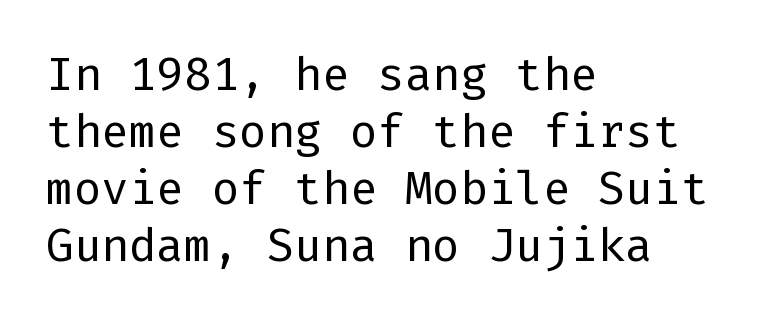
The image shows 46 px regular-weight sans-serif type, upright; set left-aligned, line spacing 1.24x, normal letter spacing, not underlined; low stroke contrast and a medium x-height.
